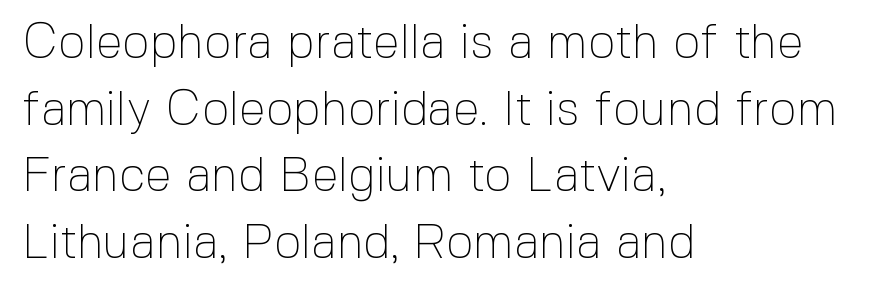
One glance says typical: line gaps are just what's usual. The typography opts for an upright posture over an oblique one. No extra ink here — the face is not bold. A classic flush-left, rag-right setting is used for this passage.
